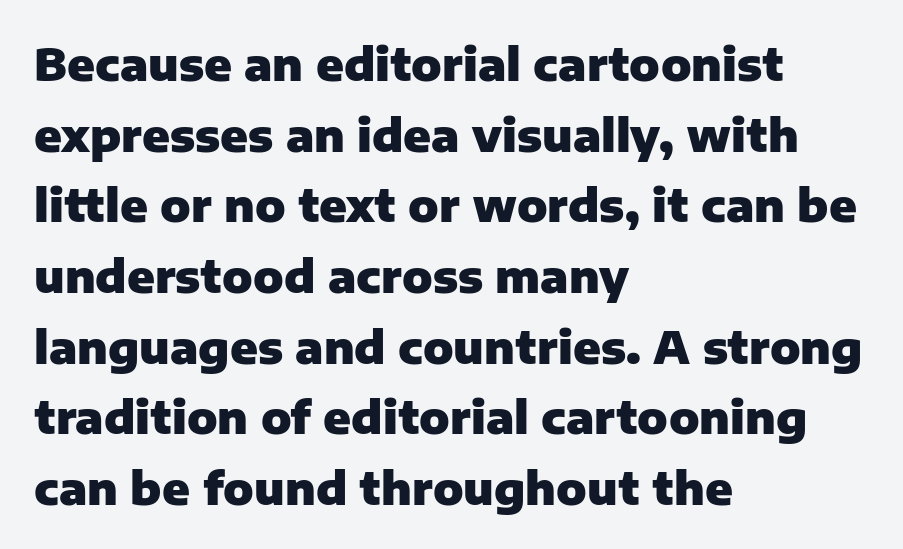
The image shows 45 px heavy sans-serif type, upright; set left-aligned, normal line spacing (1.57x), normal letter spacing, not underlined; low stroke contrast and a medium x-height.
